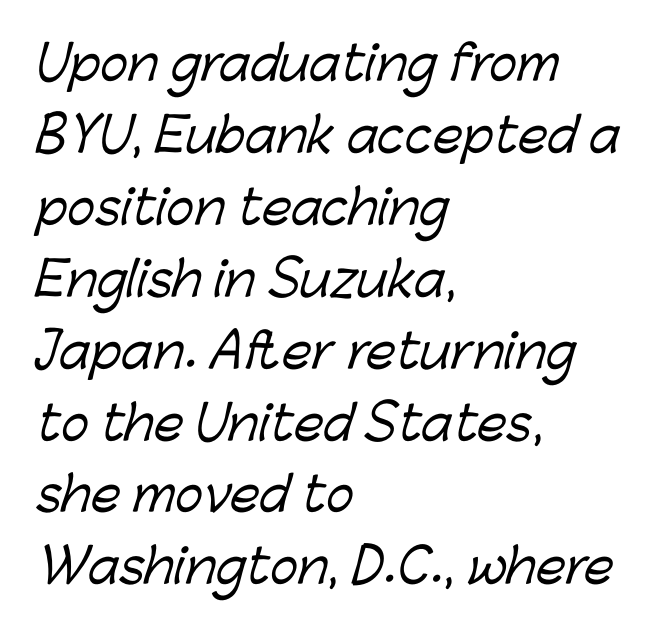
{"serif": "no", "width": "normal", "stroke_contrast": "low", "x_height": "medium", "monospaced": "no", "underline": "no", "align": "left", "line_spacing": "normal", "line_spacing_ratio": 1.53, "letter_spacing": "normal", "letter_spacing_em": 0.0, "glyph_px": 47}
